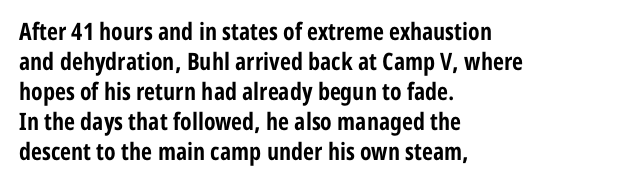
{"italic": "no", "bold": "yes", "underline": "no", "align": "left", "line_spacing": "normal", "line_spacing_ratio": 1.25, "letter_spacing": "normal", "letter_spacing_em": 0.0, "glyph_px": 24}
